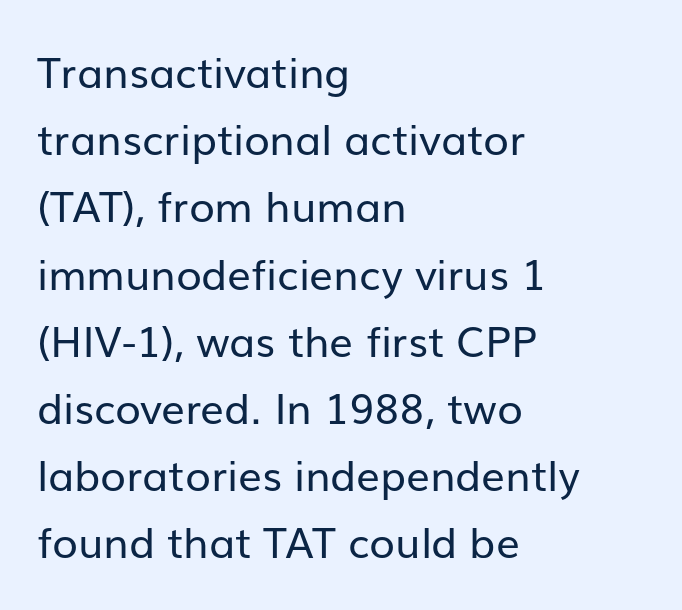
Q: Is the text bold? A: No.
Q: Is the text italic (slanted)? A: No, it is upright.
Q: Is the typeface a serif or a sans-serif typeface? A: Sans-serif.
Q: Is the text underlined? A: No.
Q: How is the paragraph aligned? A: Left-aligned.
Q: Is the spacing between letters normal or unusually wide? A: Normal.
Q: Is the spacing between lines tight, normal or loose? A: Normal.
Q: Width (condensed, normal, or wide)? A: Normal.
Q: Stroke contrast? A: Low.
Q: x-height? A: Medium.
Q: Monospaced? A: No.
